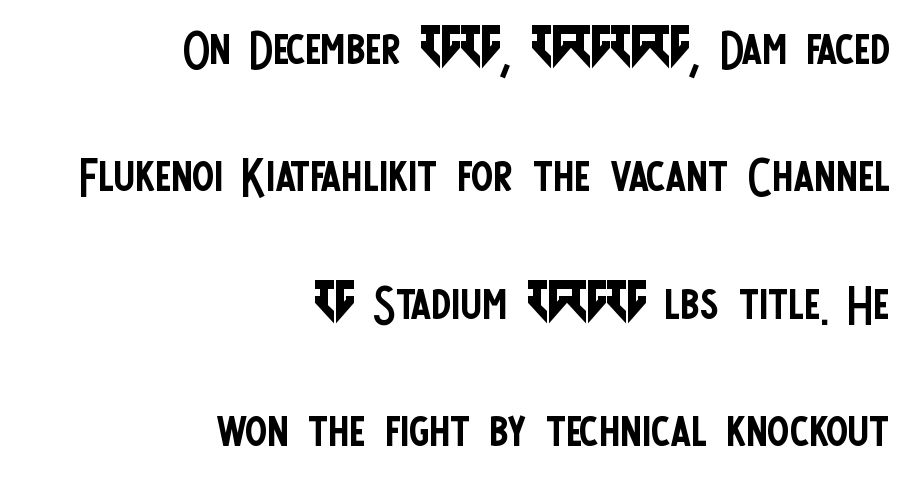
The image shows 66 px regular-weight, condensed sans-serif type, upright; set right-aligned, loose line spacing (1.93x), normal letter spacing, not underlined; low stroke contrast and a large x-height.
